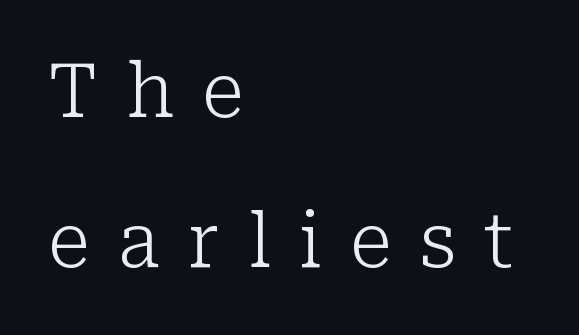
{"serif": "yes", "italic": "no", "bold": "no", "weight": "light", "width": "normal", "stroke_contrast": "low", "x_height": "medium", "monospaced": "no", "underline": "no", "align": "left", "line_spacing": "loose", "line_spacing_ratio": 2.03, "letter_spacing": "wide", "letter_spacing_em": 0.38, "glyph_px": 74}
